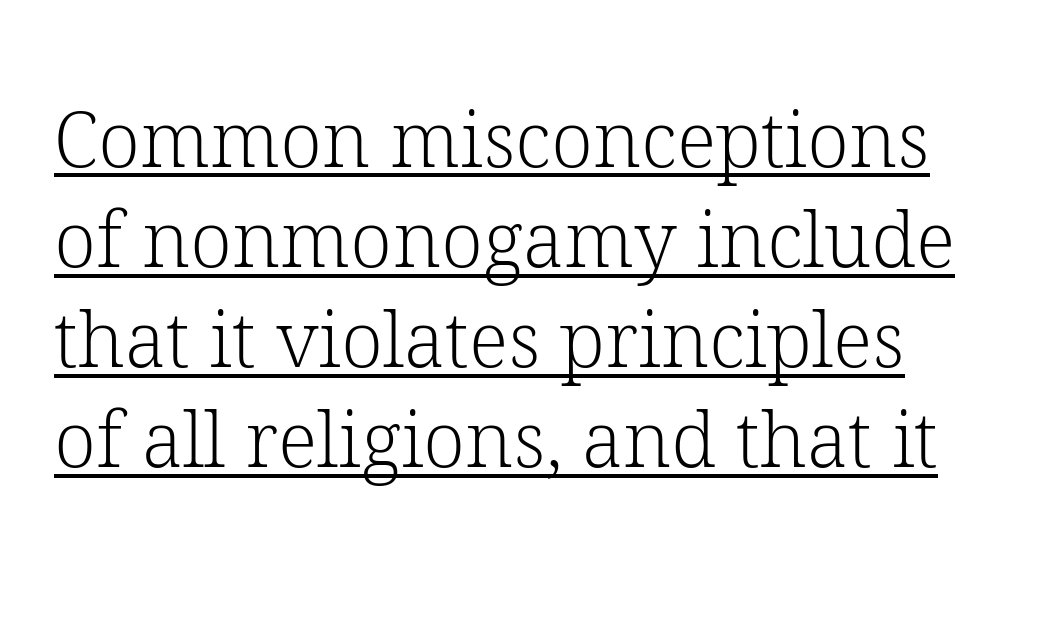
The strokes are not fattened; the text isn't bold. Does extra space separate the letters? No, they use regular spacing. Note: serifs present on the glyphs. Each letter keeps its own natural width here, so spacing adapts to shape. The typesetter has applied underlining to the passage shown.
